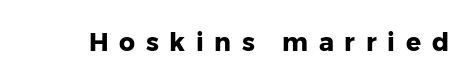
This sample uses an upright cut, with every glyph sitting square on the baseline. Underlining? Definitely not there. Thick stems and heavy bowls — unmistakably bold. Is the letter spacing exaggerated? Yes — the characters are pushed far apart.
